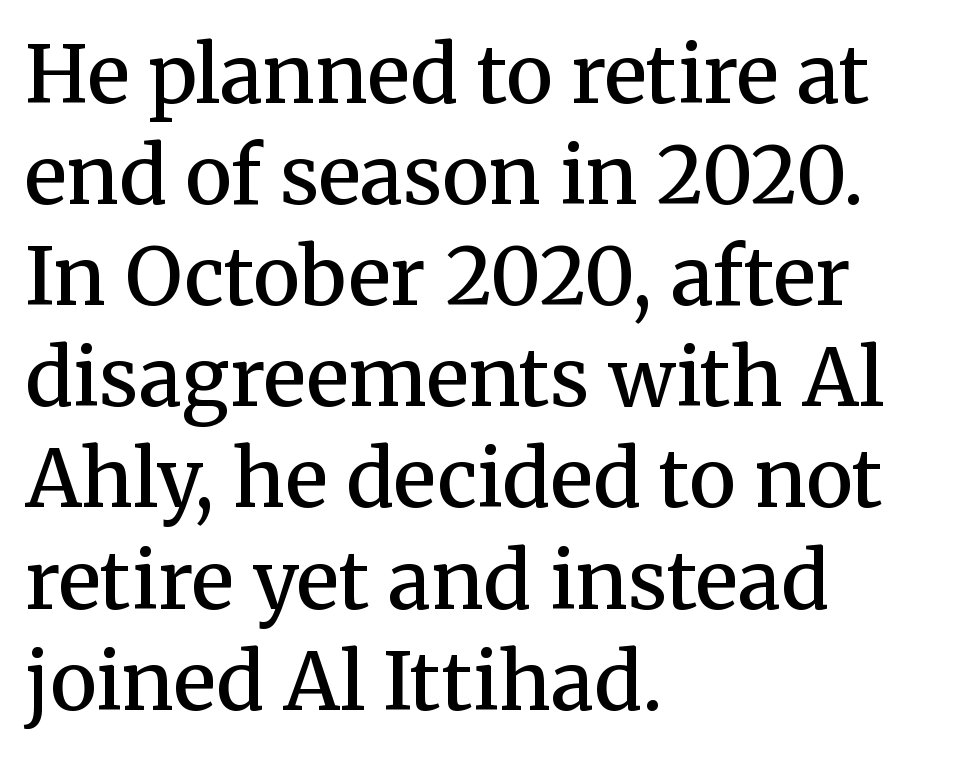
The image shows 79 px semibold serif type, upright; set left-aligned, normal line spacing (1.28x), normal letter spacing, not underlined; medium stroke contrast and a medium x-height.
